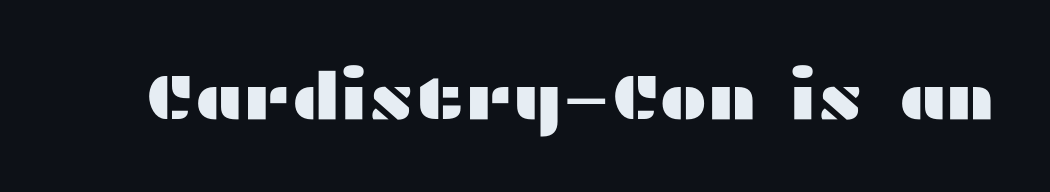
The image shows 65 px wide sans-serif type, upright; set normal letter spacing, not underlined; medium stroke contrast and a medium x-height.
